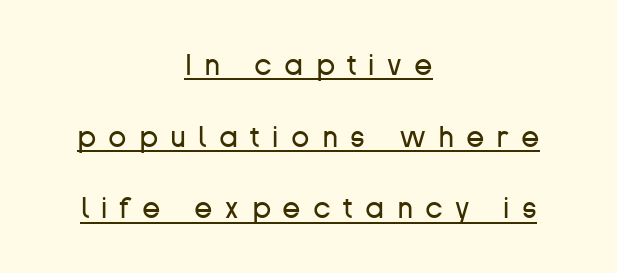
Q: Is the text bold? A: No.
Q: Is the text italic (slanted)? A: No, it is upright.
Q: Is the typeface a serif or a sans-serif typeface? A: Sans-serif.
Q: Is the text underlined? A: Yes.
Q: How is the paragraph aligned? A: Centered.
Q: Is the spacing between letters normal or unusually wide? A: Unusually wide.
Q: Is the spacing between lines tight, normal or loose? A: Loose.
Q: Width (condensed, normal, or wide)? A: Normal.
Q: Stroke contrast? A: Low.
Q: x-height? A: Medium.
Q: Monospaced? A: No.
